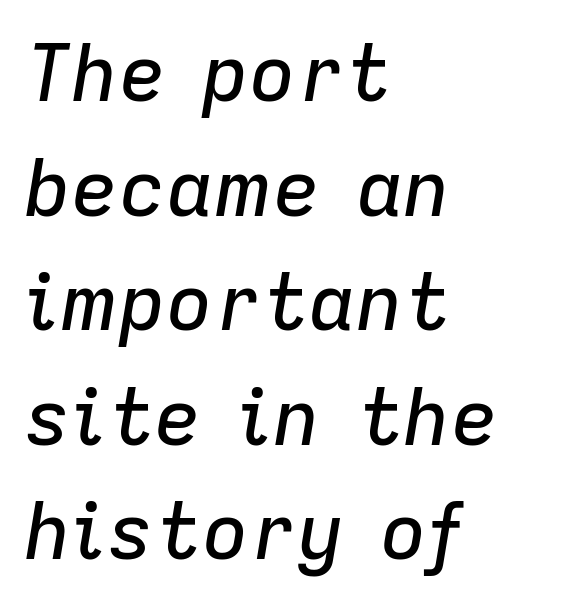
Q: Is the text italic (slanted)? A: Yes, it leans right by about 9 degrees.
Q: Is the text underlined? A: No.
Q: How is the paragraph aligned? A: Left-aligned.
Q: Is the spacing between letters normal or unusually wide? A: Normal.
Q: Is the spacing between lines tight, normal or loose? A: Normal.
Q: Width (condensed, normal, or wide)? A: Normal.
Q: Stroke contrast? A: Low.
Q: x-height? A: Medium.
Q: Monospaced? A: No.
